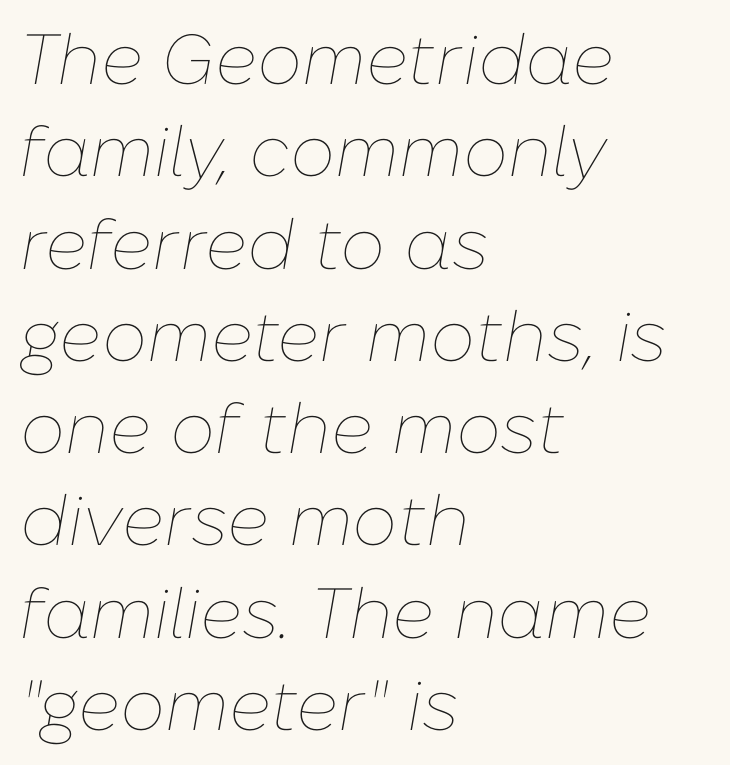
The image shows 71 px thin type, italic (leaning right); set left-aligned, normal line spacing (1.3x), normal letter spacing, not underlined; low stroke contrast and a medium x-height.
